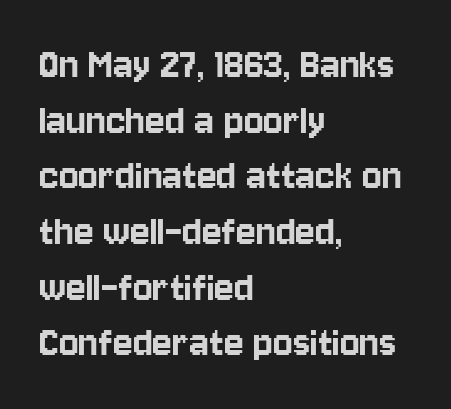
Q: Is the text italic (slanted)? A: No, it is upright.
Q: Is the typeface a serif or a sans-serif typeface? A: Sans-serif.
Q: Is the text underlined? A: No.
Q: How is the paragraph aligned? A: Left-aligned.
Q: Is the spacing between letters normal or unusually wide? A: Normal.
Q: Width (condensed, normal, or wide)? A: Condensed.
Q: Stroke contrast? A: Low.
Q: x-height? A: Large.
Q: Monospaced? A: No.
